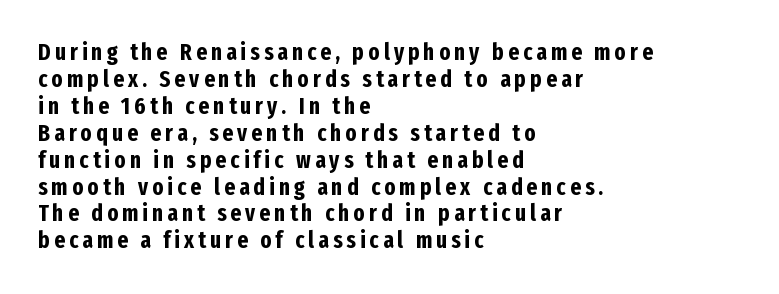
Q: Is the text bold? A: Yes.
Q: Is the text italic (slanted)? A: No, it is upright.
Q: Is the text underlined? A: No.
Q: How is the paragraph aligned? A: Left-aligned.
